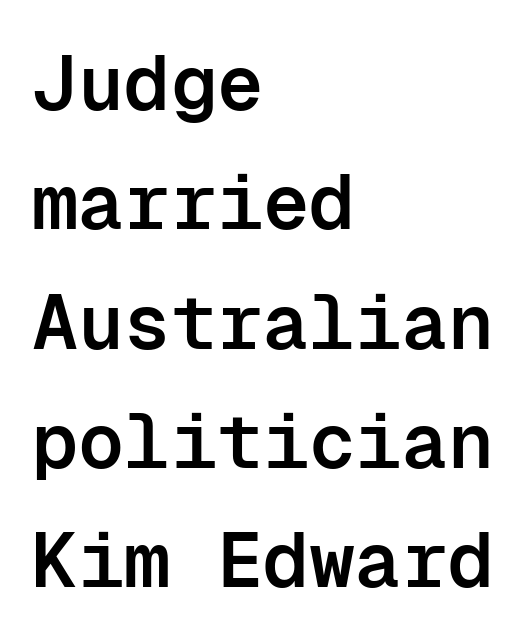
{"serif": "no", "italic": "no", "bold": "semi", "weight": "semibold", "width": "normal", "stroke_contrast": "low", "x_height": "medium", "monospaced": "yes", "underline": "no", "align": "left", "line_spacing": "normal", "line_spacing_ratio": 1.55, "letter_spacing": "normal", "letter_spacing_em": 0.0, "glyph_px": 77}
